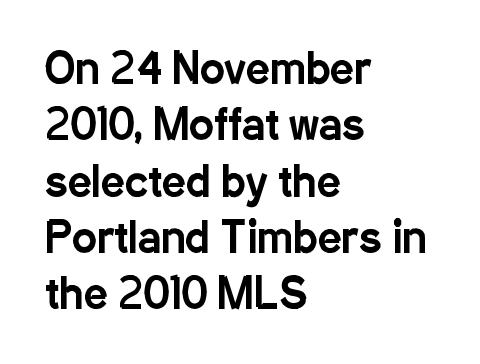
{"serif": "no", "italic": "no", "width": "condensed", "stroke_contrast": "low", "x_height": "medium", "monospaced": "no", "underline": "no", "align": "left", "line_spacing": "normal", "line_spacing_ratio": 1.34, "letter_spacing": "normal", "letter_spacing_em": 0.0, "glyph_px": 42}
